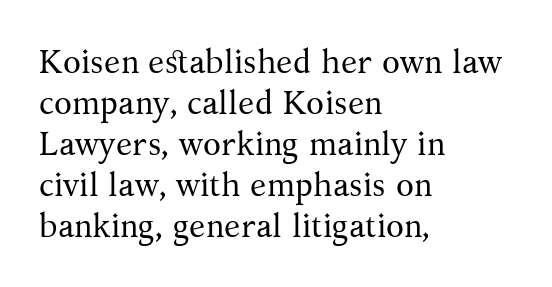
The image shows 33 px regular-weight serif type, upright; set left-aligned, line spacing 1.24x, normal letter spacing, not underlined; medium stroke contrast and a medium x-height.
